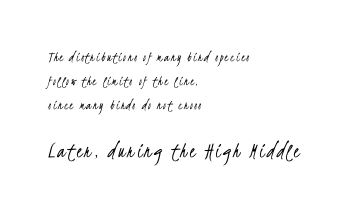
The image shows 22 px text type; set left-aligned, normal line spacing (1.7x), not underlined; the second (bottom) block is 1.57x larger.
